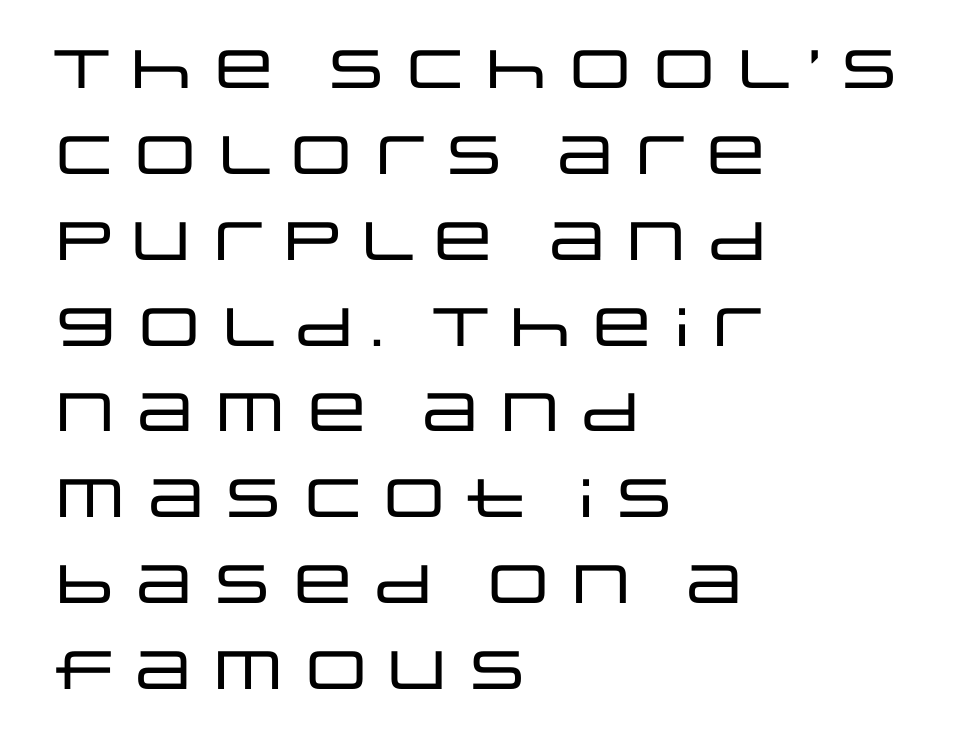
{"serif": "no", "italic": "no", "width": "wide", "stroke_contrast": "low", "x_height": "large", "monospaced": "no", "underline": "no", "align": "left", "line_spacing": "normal", "line_spacing_ratio": 1.59, "letter_spacing": "normal", "letter_spacing_em": 0.0, "glyph_px": 54}
